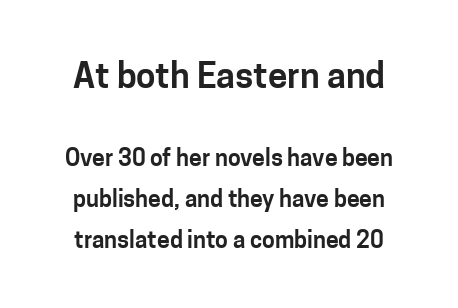
{"serif": "no", "italic": "no", "width": "normal", "stroke_contrast": "low", "x_height": "medium", "monospaced": "no", "underline": "no", "line_spacing_ratio": 1.78, "letter_spacing": "normal", "letter_spacing_em": 0.0, "larger_block": "first", "size_ratio": 1.52, "glyph_px": 35}
